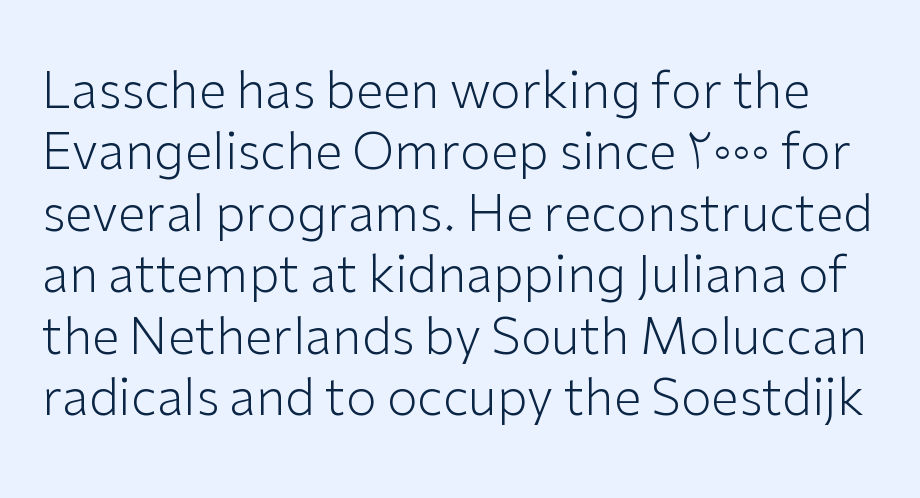
The text was rendered using a sans face with plain stroke endings. Stem width sits at or under what a default text font uses. Quick note: not italic, upright. How are the letters spaced? Ordinarily, with no added tracking. Do the characters align in a grid? No, the font is proportional.
